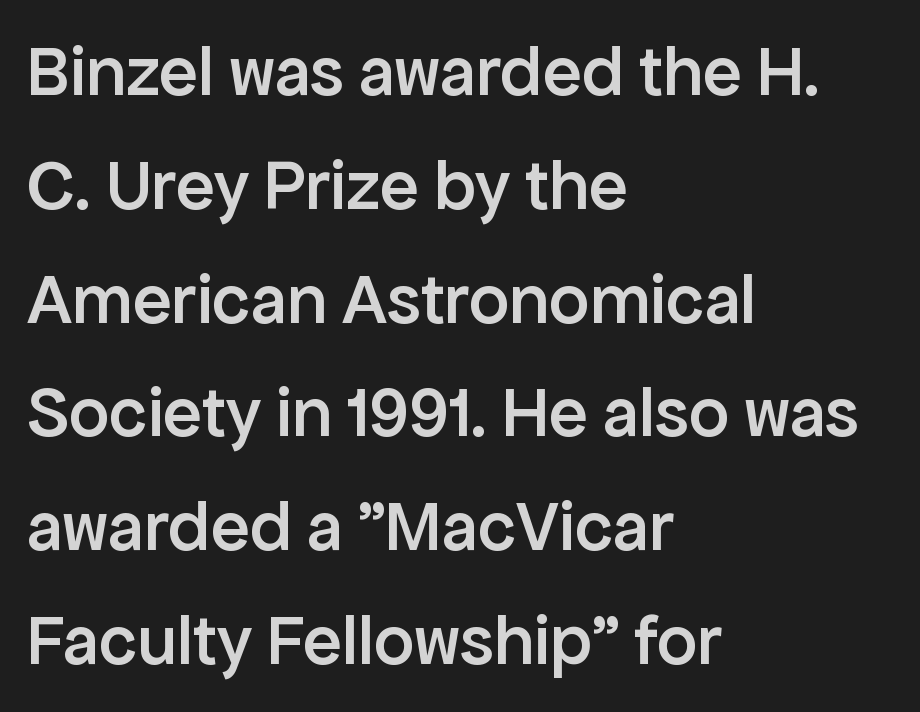
The image shows 72 px semibold sans-serif type, upright; set left-aligned, normal line spacing (1.58x), normal letter spacing, not underlined; low stroke contrast and a medium x-height.
